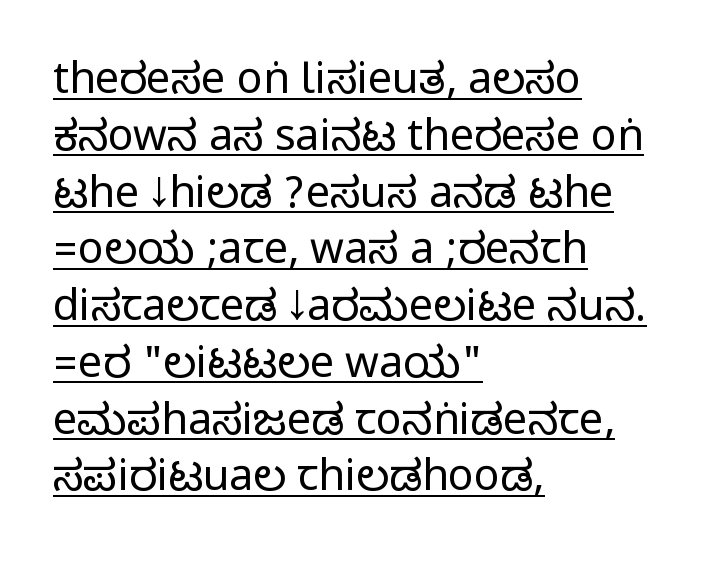
{"serif": "no", "italic": "no", "width": "condensed", "stroke_contrast": "medium", "monospaced": "no", "underline": "yes", "align": "left", "line_spacing": "normal", "line_spacing_ratio": 1.32, "letter_spacing": "normal", "letter_spacing_em": 0.0, "glyph_px": 43}
